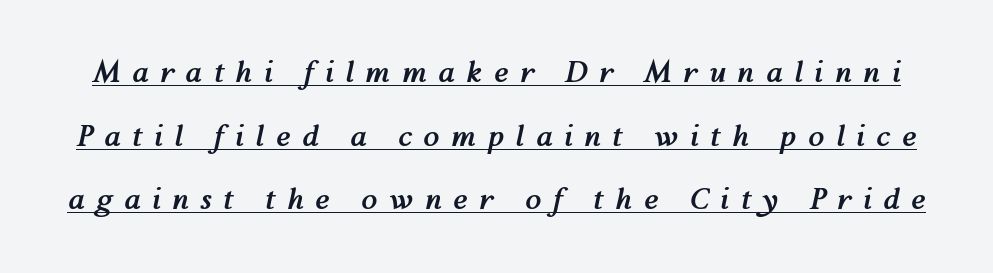
The image shows 29 px semibold type, italic (leaning right); set loose line spacing (2.19x), unusually wide letter spacing (+0.4 em), underlined; medium stroke contrast and a medium x-height.
